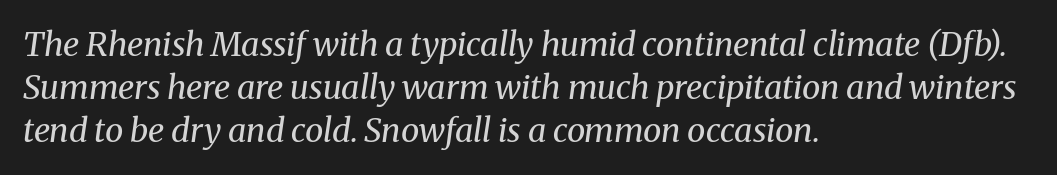
{"serif": "yes", "italic": "yes", "lean": "right", "slant_degrees": 8, "bold": "no", "weight": "regular", "width": "normal", "stroke_contrast": "medium", "x_height": "medium", "monospaced": "no", "underline": "no", "align": "left", "line_spacing": "normal", "line_spacing_ratio": 1.3, "letter_spacing": "normal", "letter_spacing_em": 0.0, "glyph_px": 33}
